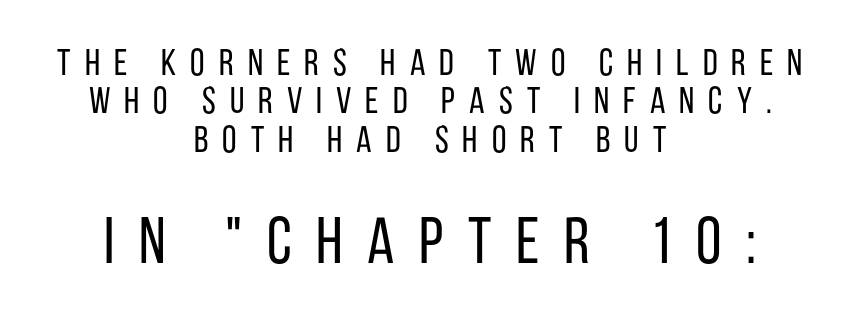
The tracking jumps out immediately: characters are airy and widely separated. Typesetter's note — lower block bumped up in size, upper block left smaller. Vertical stems look standard width or narrower in stroke. Clear beneath every line of the passage. The lines are quadded center.
